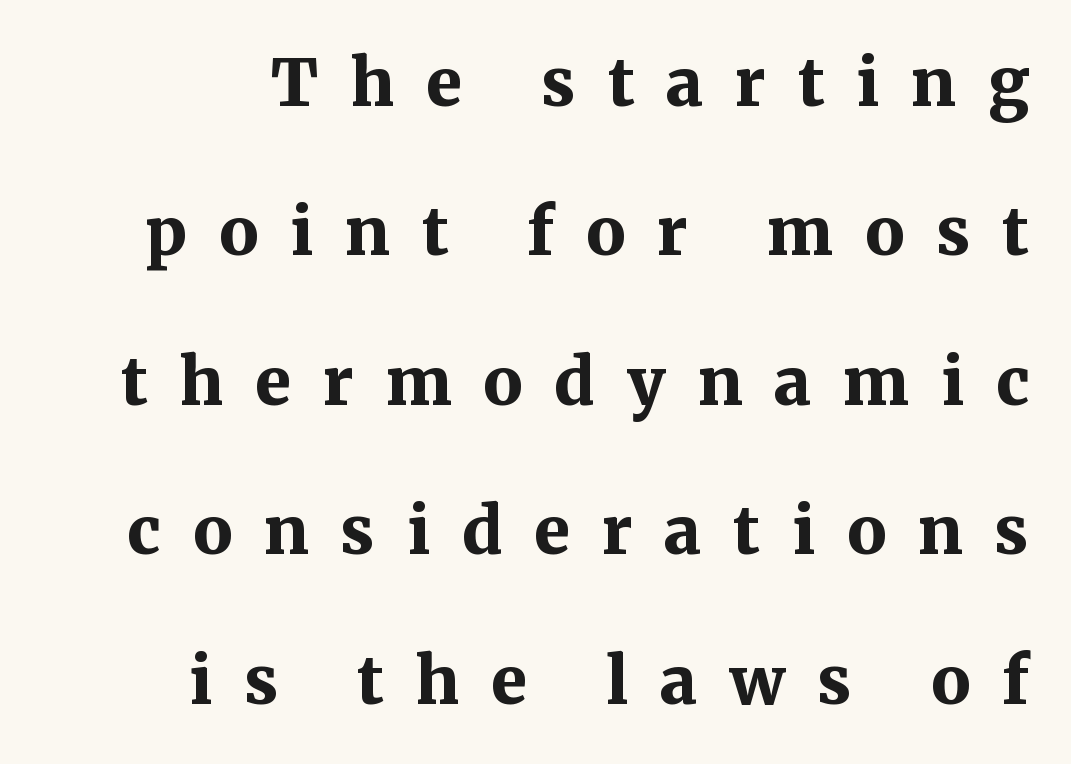
Q: Is the text bold? A: Yes.
Q: Is the text italic (slanted)? A: No, it is upright.
Q: Is the typeface a serif or a sans-serif typeface? A: Serif.
Q: Is the text underlined? A: No.
Q: Is the spacing between letters normal or unusually wide? A: Unusually wide.
Q: Is the spacing between lines tight, normal or loose? A: Loose.
Q: Width (condensed, normal, or wide)? A: Normal.
Q: Stroke contrast? A: Medium.
Q: x-height? A: Medium.
Q: Monospaced? A: No.
